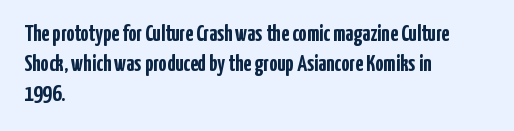
Q: Is the text bold? A: Yes.
Q: Is the text italic (slanted)? A: No, it is upright.
Q: Is the text underlined? A: No.
Q: How is the paragraph aligned? A: Left-aligned.
Q: Is the spacing between letters normal or unusually wide? A: Normal.
Q: Is the spacing between lines tight, normal or loose? A: Normal.
